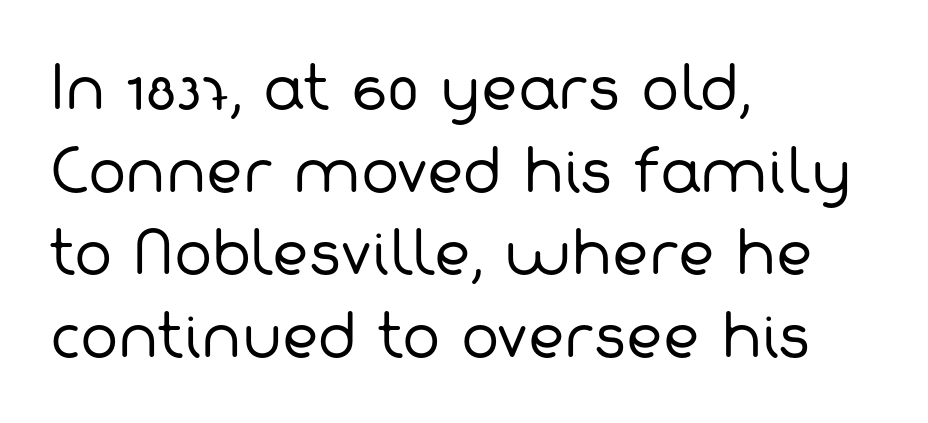
Q: Is the text bold? A: No.
Q: Is the typeface a serif or a sans-serif typeface? A: Sans-serif.
Q: Is the text underlined? A: No.
Q: How is the paragraph aligned? A: Left-aligned.
Q: Is the spacing between letters normal or unusually wide? A: Normal.
Q: Is the spacing between lines tight, normal or loose? A: Normal.
Q: Width (condensed, normal, or wide)? A: Normal.
Q: Stroke contrast? A: Low.
Q: x-height? A: Medium.
Q: Monospaced? A: No.
